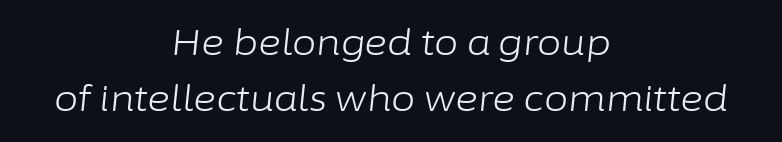
Letter spacing: default. Just letters on the line, the space beneath them empty. Is this a heavy cut? Hardly; it is regular or lighter. This sample has the flowing, uneven cadence of proportional lettering.
